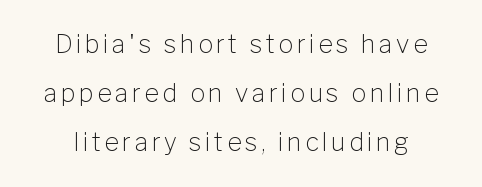
Q: Is the text bold? A: No.
Q: Is the text italic (slanted)? A: No, it is upright.
Q: Is the text underlined? A: No.
Q: Is the spacing between lines tight, normal or loose? A: Loose.
